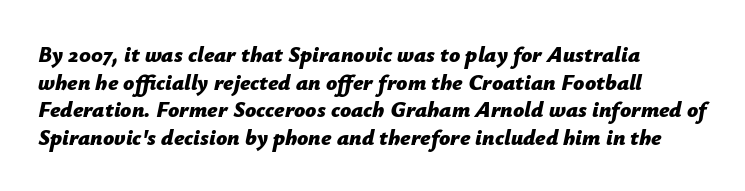
Vertical spacing — default. The passage is arranged the way most books set body copy — flush left. The strip under each line holds only bare page. Characters follow at the spacing the type designer built in. Students, this is bold: see how much ink each stroke carries.
